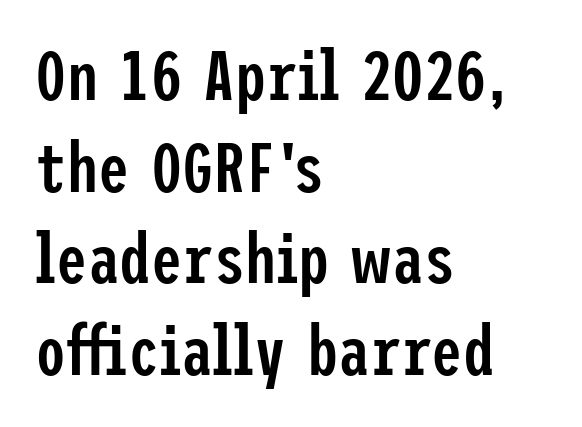
The typeface chosen for these lines omits serifs. Casual observation: everything's shoved over to the left. Anything drawn beneath the words? Only blank space. The type is set solid horizontally, with unmodified tracking. The block of text has a typical density, with ordinary space between rows. Students, this is semibold: more ink than regular, less than bold.
